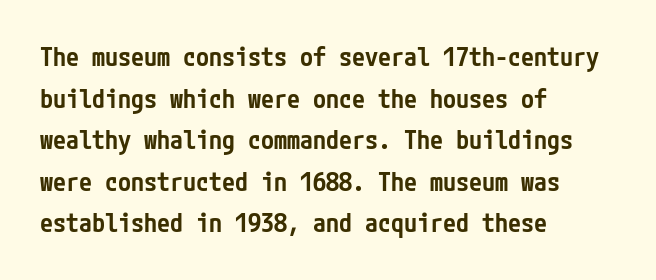
The image shows 26 px text type, upright; set left-aligned, normal line spacing (1.6x), normal letter spacing, not underlined.
